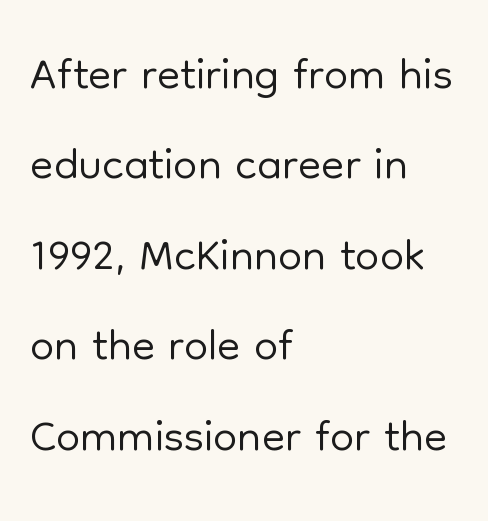
These lines are set flush left with a ragged right edge. Glance below the letters and you will spot only blank space. How are the letters spaced? Ordinarily, with no added tracking. The vertical gap from one line to the next is medium. The axis of the letterforms is exactly vertical. Note: no serifs on the glyphs.
